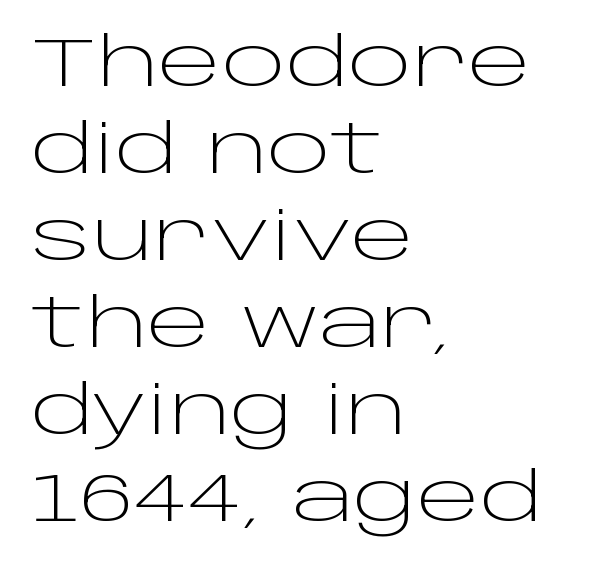
The image shows 68 px light, wide sans-serif type, upright; set left-aligned, normal line spacing (1.28x), normal letter spacing, not underlined; low stroke contrast and a large x-height.
